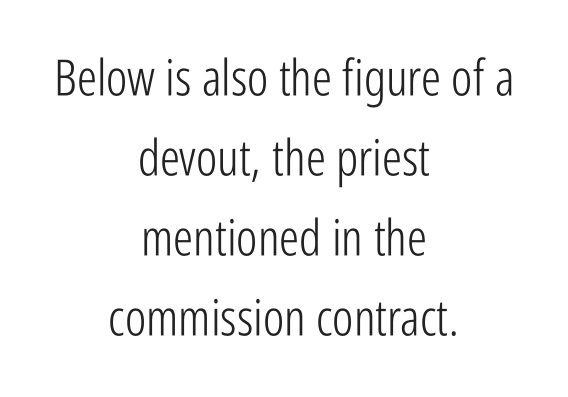
{"serif": "no", "italic": "no", "bold": "no", "weight": "light", "width": "condensed", "stroke_contrast": "low", "x_height": "medium", "monospaced": "no", "underline": "no", "align": "center", "line_spacing": "normal", "line_spacing_ratio": 1.6, "letter_spacing": "normal", "letter_spacing_em": 0.0, "glyph_px": 50}
